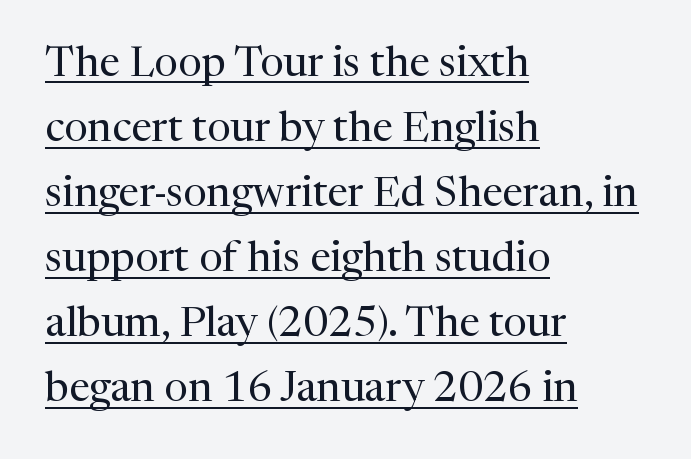
The image shows 42 px regular-weight serif type, upright; set left-aligned, normal line spacing (1.55x), normal letter spacing, underlined; medium stroke contrast and a medium x-height.
